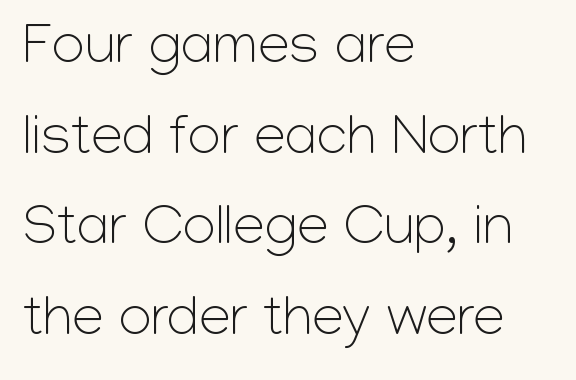
Typographically, this falls in the sans-serif category. Vertical strokes here are truly vertical. Nobody touched the tracking dial on this one. Proportional: the letters do not fall into vertical columns. Each new line begins a customary step beneath the previous one. Caption: multi-line text, flush left, ragged right.
